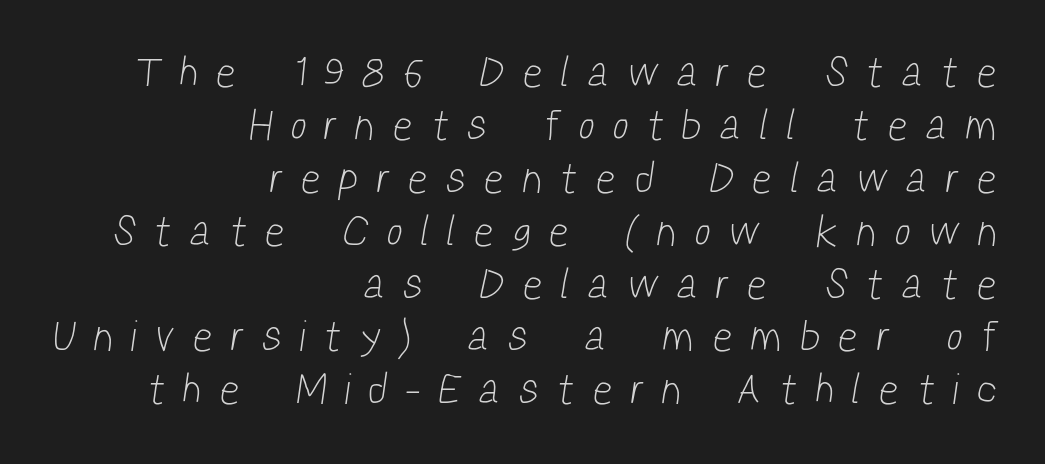
The image shows 43 px light, condensed sans-serif type; set right-aligned, line spacing 1.23x, unusually wide letter spacing (+0.5 em), not underlined; low stroke contrast and a medium x-height.
